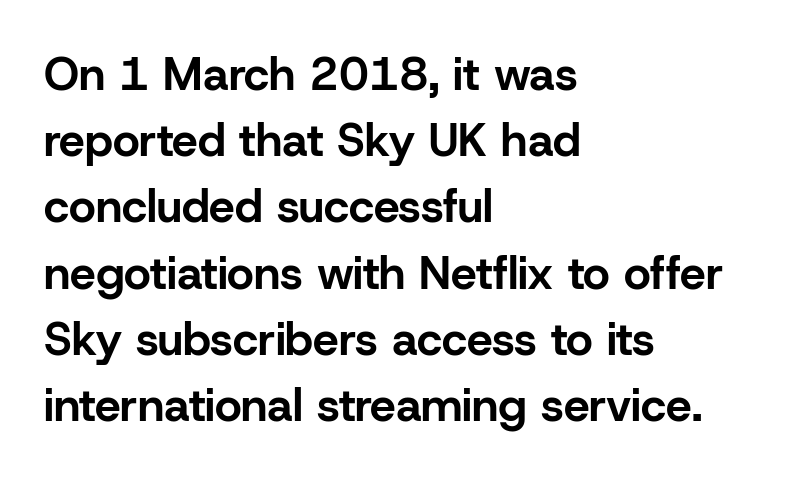
{"serif": "no", "italic": "no", "bold": "yes", "weight": "bold", "width": "normal", "stroke_contrast": "low", "x_height": "medium", "monospaced": "no", "underline": "no", "align": "left", "line_spacing": "normal", "line_spacing_ratio": 1.44, "letter_spacing": "normal", "letter_spacing_em": 0.0, "glyph_px": 46}
